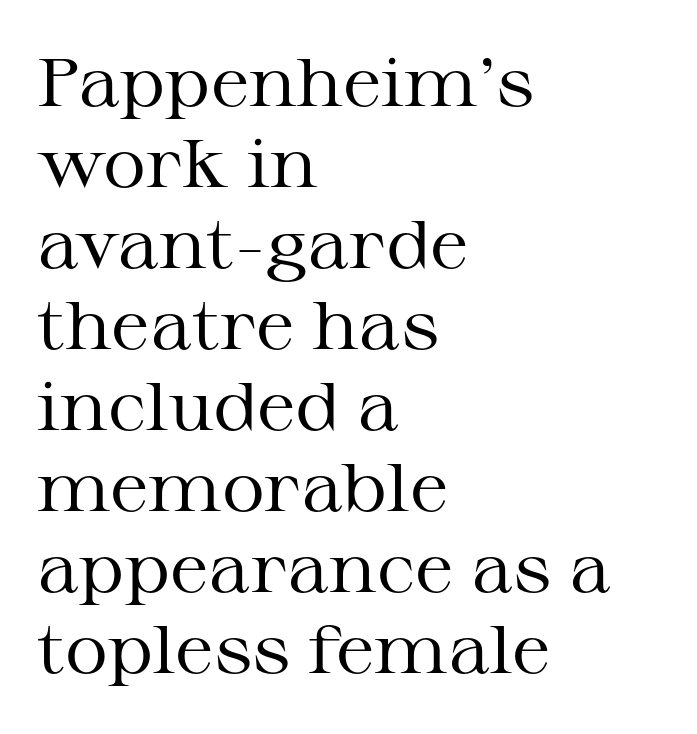
{"serif": "yes", "italic": "no", "bold": "no", "weight": "regular", "width": "wide", "stroke_contrast": "medium", "x_height": "medium", "monospaced": "no", "underline": "no", "align": "left", "line_spacing_ratio": 1.21, "letter_spacing": "normal", "letter_spacing_em": 0.0, "glyph_px": 67}
